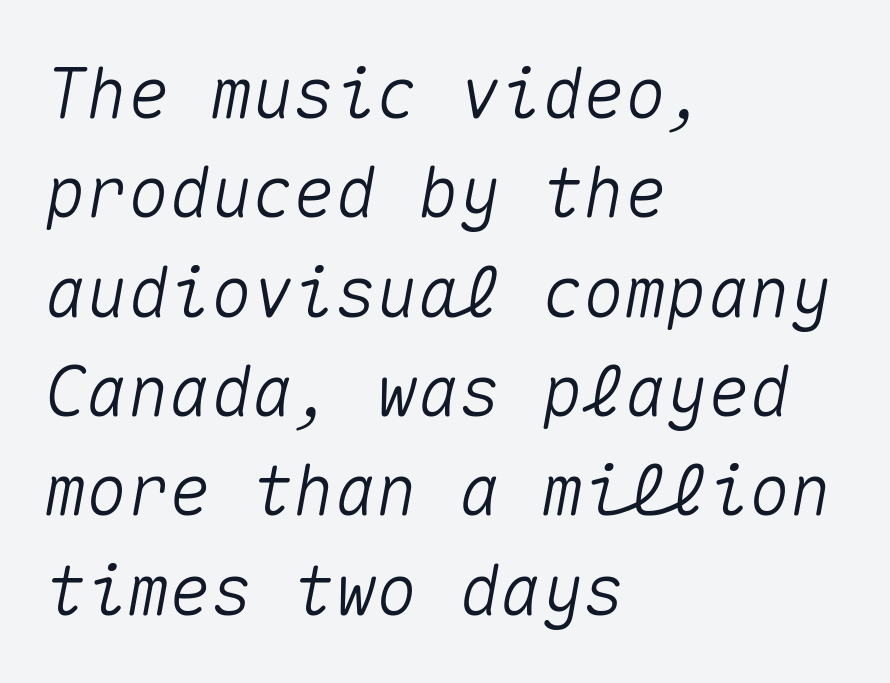
{"italic": "yes", "lean": "right", "slant_degrees": 10, "width": "normal", "stroke_contrast": "medium", "x_height": "medium", "monospaced": "yes", "underline": "no", "align": "left", "line_spacing": "normal", "line_spacing_ratio": 1.44, "letter_spacing": "normal", "letter_spacing_em": 0.0, "glyph_px": 69}
